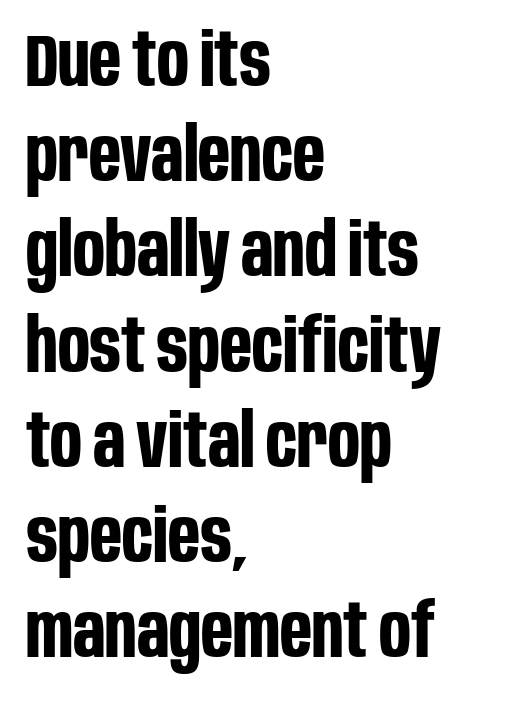
Q: Is the text bold? A: Yes.
Q: Is the text italic (slanted)? A: No, it is upright.
Q: Is the typeface a serif or a sans-serif typeface? A: Sans-serif.
Q: Is the text underlined? A: No.
Q: How is the paragraph aligned? A: Left-aligned.
Q: Is the spacing between letters normal or unusually wide? A: Normal.
Q: Is the spacing between lines tight, normal or loose? A: Normal.
Q: Width (condensed, normal, or wide)? A: Condensed.
Q: Stroke contrast? A: Low.
Q: x-height? A: Large.
Q: Monospaced? A: No.
